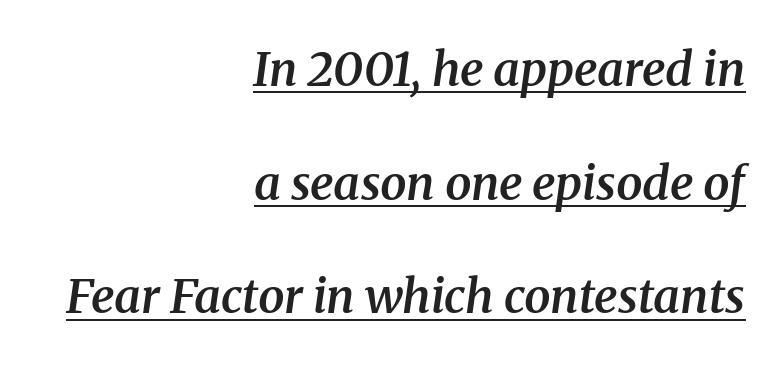
The image shows 47 px semibold serif type, italic (leaning right); set right-aligned, loose line spacing (2.42x), normal letter spacing, underlined; medium stroke contrast and a medium x-height.
